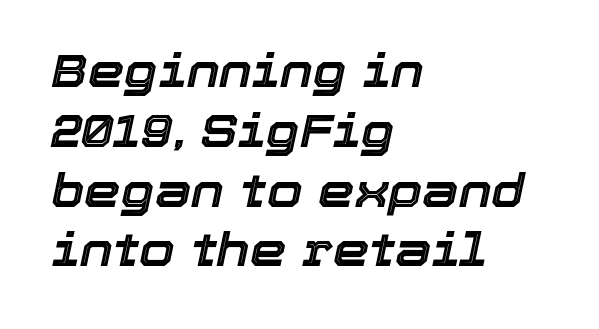
Quick note: italic. Letters rest on an invisible, unmarked baseline. Do the characters align in a grid? No, the font is proportional. Evenly set lines give the paragraph a standard silhouette.
